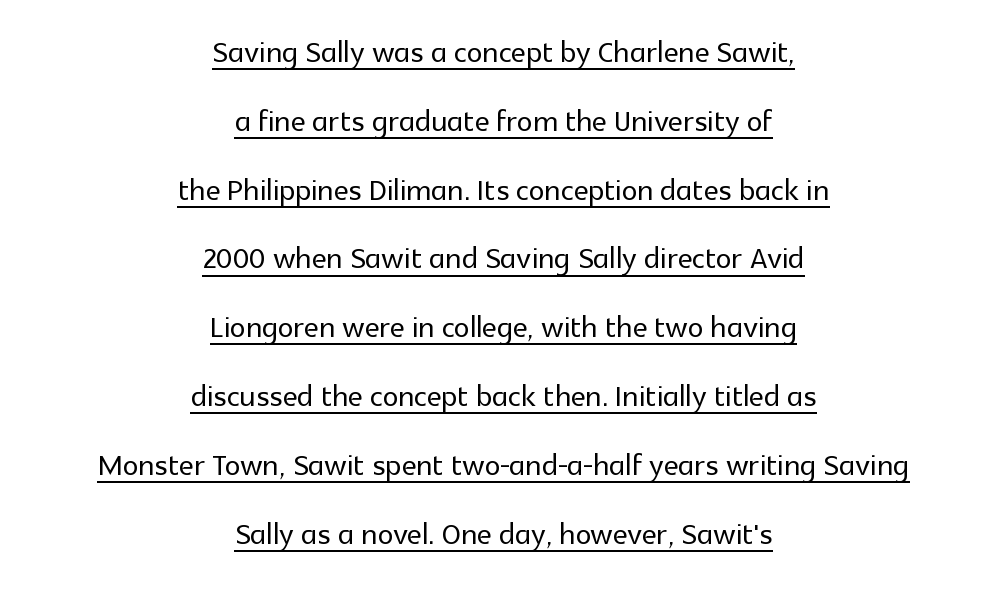
Q: Is the text italic (slanted)? A: No, it is upright.
Q: Is the typeface a serif or a sans-serif typeface? A: Sans-serif.
Q: Is the text underlined? A: Yes.
Q: How is the paragraph aligned? A: Centered.
Q: Is the spacing between letters normal or unusually wide? A: Normal.
Q: Width (condensed, normal, or wide)? A: Normal.
Q: x-height? A: Medium.
Q: Monospaced? A: No.
